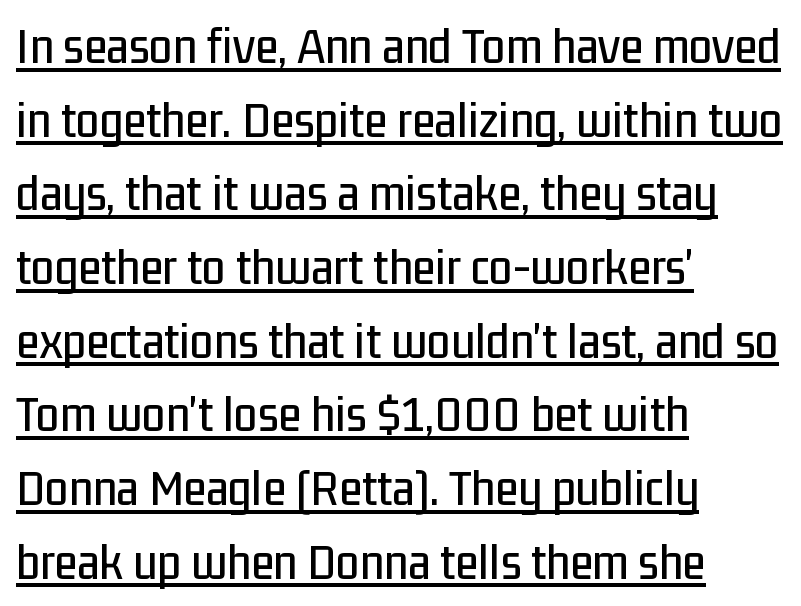
The image shows 53 px condensed sans-serif type, upright; set left-aligned, normal line spacing (1.39x), normal letter spacing, underlined; low stroke contrast and a medium x-height.
